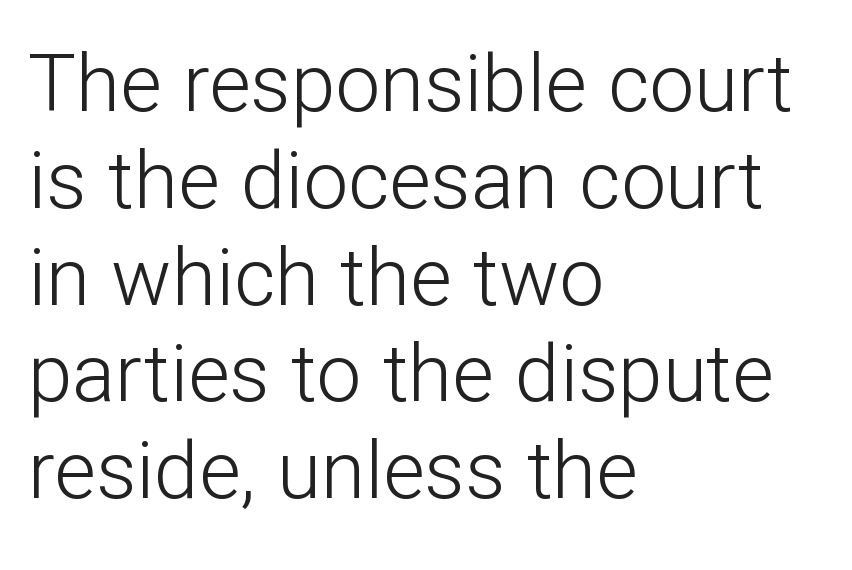
No chunkiness to these letters — they're not bold. Caption: multi-line text, flush left, ragged right. This sample uses plain, unmodified letter spacing. Plain, unruled lines of type. Unlike italic type, these characters show no tilt at all.
